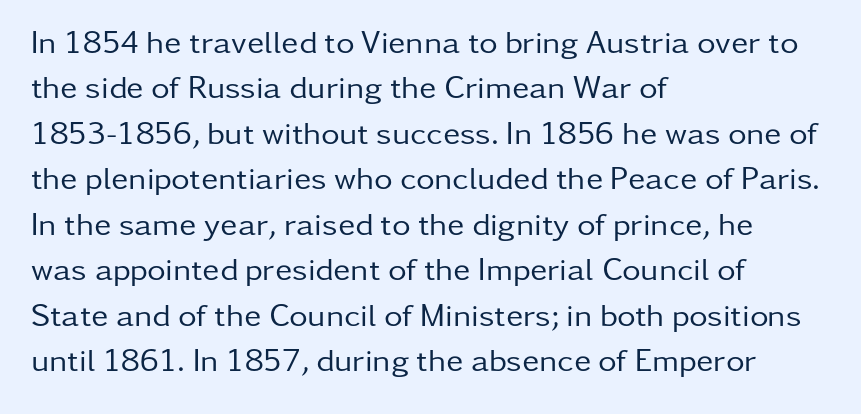
{"serif": "no", "italic": "no", "bold": "no", "weight": "regular", "width": "normal", "stroke_contrast": "low", "x_height": "medium", "monospaced": "no", "underline": "no", "align": "left", "line_spacing": "normal", "line_spacing_ratio": 1.42, "letter_spacing": "normal", "letter_spacing_em": 0.0, "glyph_px": 32}
